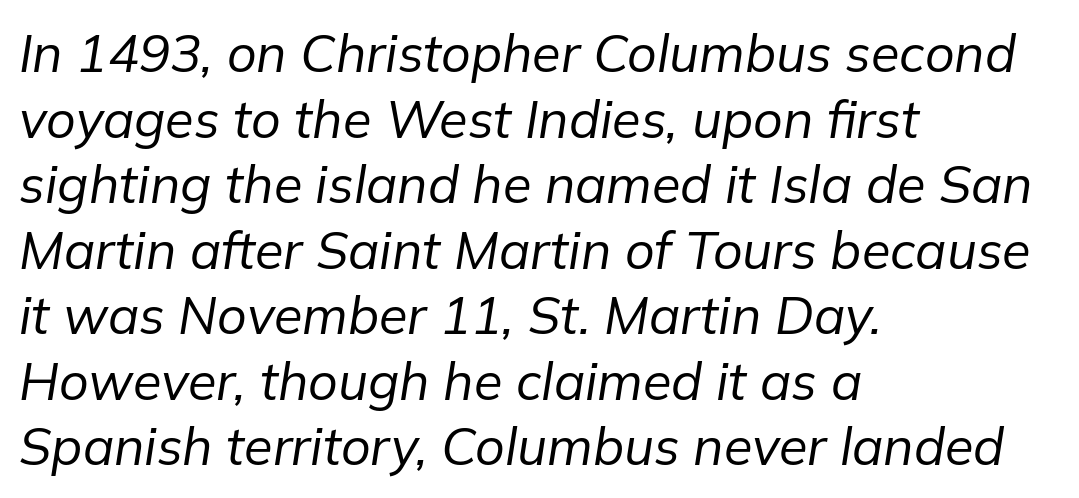
Q: Is the text bold? A: No.
Q: Is the text italic (slanted)? A: Yes, it leans right by about 9 degrees.
Q: Is the text underlined? A: No.
Q: How is the paragraph aligned? A: Left-aligned.
Q: Is the spacing between letters normal or unusually wide? A: Normal.
Q: Is the spacing between lines tight, normal or loose? A: Normal.
Q: Width (condensed, normal, or wide)? A: Normal.
Q: Stroke contrast? A: Low.
Q: x-height? A: Medium.
Q: Monospaced? A: No.
